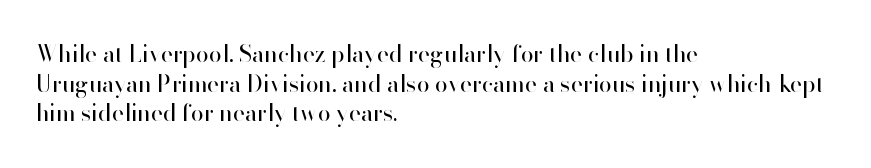
The lines sit at an ordinary, default distance from one another. The rag falls on the right side of this text block. The characters are drawn with everyday or finer stroke widths. Descender tails drop into unmarked territory.
